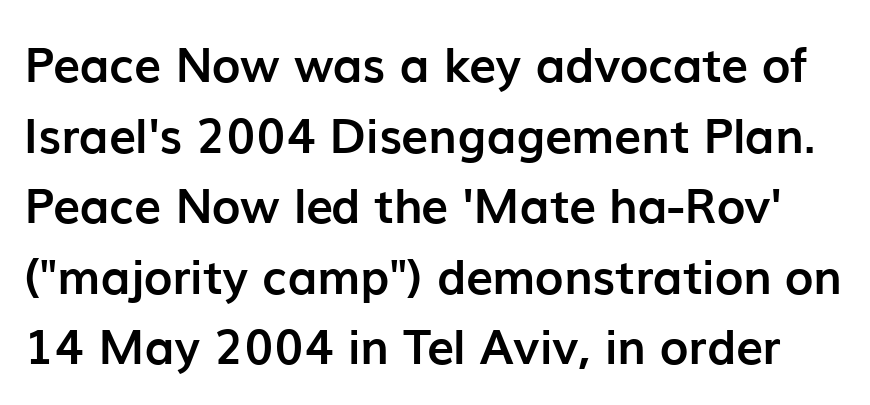
Honestly, the row spacing looks completely unremarkable. Every character sits straight up, as roman type does. Weight check: bold — yes, fully. Unmarked baselines from the first word to the last. The typeface chosen for these lines omits serifs.
